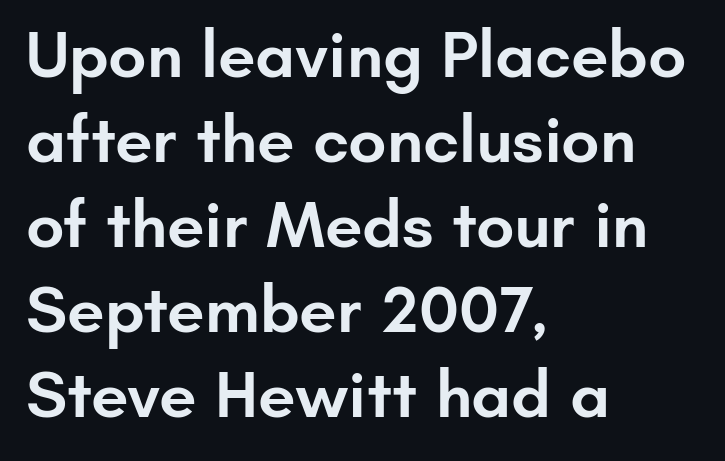
Q: Is the text bold? A: Semi-bold.
Q: Is the text italic (slanted)? A: No, it is upright.
Q: Is the typeface a serif or a sans-serif typeface? A: Sans-serif.
Q: Is the text underlined? A: No.
Q: How is the paragraph aligned? A: Left-aligned.
Q: Is the spacing between letters normal or unusually wide? A: Normal.
Q: Is the spacing between lines tight, normal or loose? A: Normal.
Q: Width (condensed, normal, or wide)? A: Normal.
Q: Stroke contrast? A: Low.
Q: x-height? A: Small.
Q: Monospaced? A: No.
